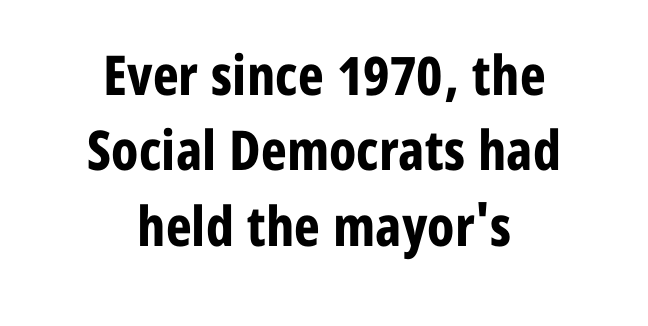
Nobody drew a line under any word here. The lines sit at an ordinary, default distance from one another. The rendering positions every line midway between the sides. The characters look thick and weighty, a clear bold.
